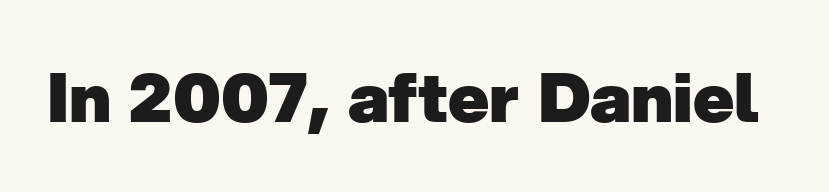
Spacing verdict: proportional, widths tailored to each character. Chunky letters — that's bold for sure. Unmarked baselines from the first word to the last. The characters display no serif detailing; their extremities are plain.
